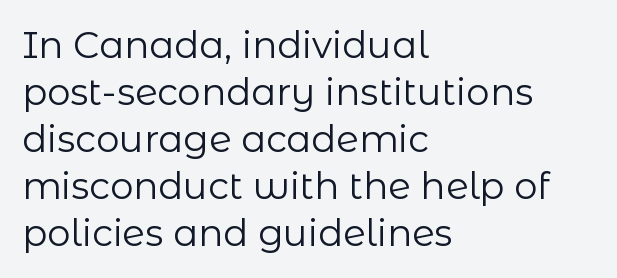
The passage shown is typed in a proportional face where columns would drift. Notice how the stems are strictly vertical — no italics here. The foot of each line stays bare and open. The font is comparable to plain body text, perhaps lighter.
